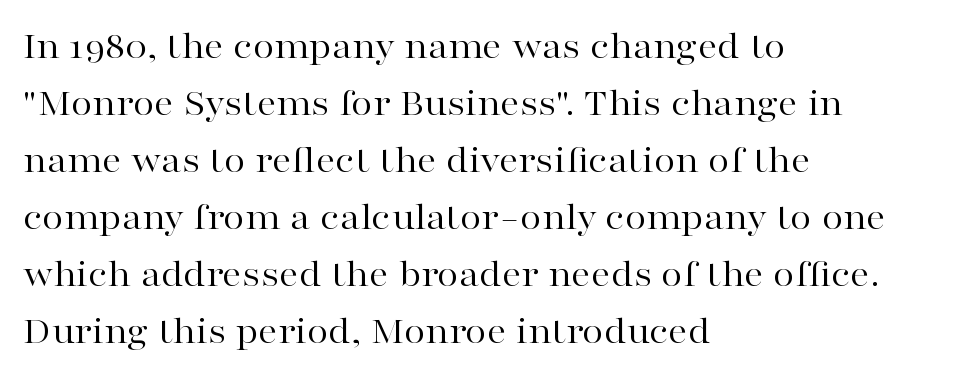
Q: Is the text bold? A: No.
Q: Is the text italic (slanted)? A: No, it is upright.
Q: Is the typeface a serif or a sans-serif typeface? A: Serif.
Q: Is the text underlined? A: No.
Q: How is the paragraph aligned? A: Left-aligned.
Q: Is the spacing between letters normal or unusually wide? A: Normal.
Q: Is the spacing between lines tight, normal or loose? A: Normal.
Q: Width (condensed, normal, or wide)? A: Wide.
Q: Stroke contrast? A: High.
Q: x-height? A: Medium.
Q: Monospaced? A: No.
